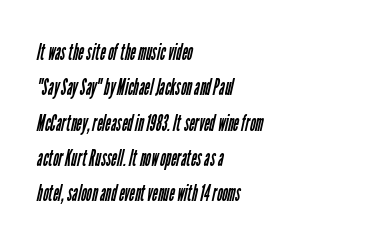
Decoration check: the copy has no underline. Words appear dense and cohesive because spacing is normal. Evenly set lines give the paragraph a standard silhouette. Is the block centered? No — it sits flush against the left margin.
